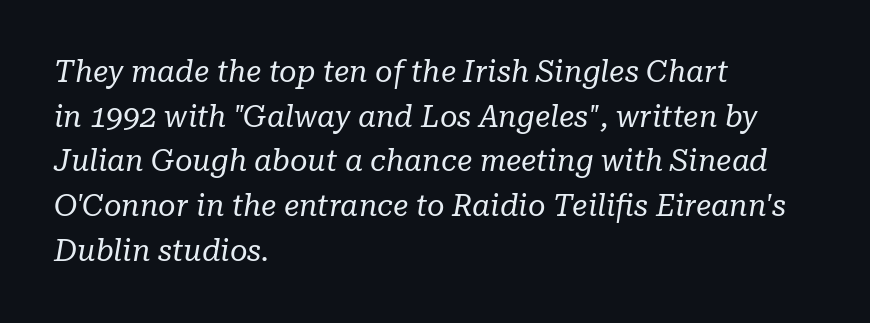
{"serif": "yes", "italic": "yes", "lean": "right", "slant_degrees": 10, "bold": "no", "weight": "regular", "width": "normal", "stroke_contrast": "low", "x_height": "medium", "monospaced": "no", "underline": "no", "align": "left", "line_spacing": "normal", "line_spacing_ratio": 1.49, "letter_spacing": "normal", "letter_spacing_em": 0.0, "glyph_px": 30}
